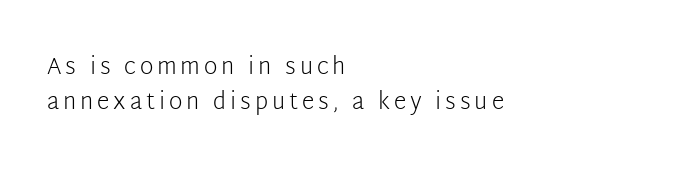
Q: Is the text bold? A: No.
Q: Is the text italic (slanted)? A: No, it is upright.
Q: Is the text underlined? A: No.
Q: How is the paragraph aligned? A: Left-aligned.
Q: Is the spacing between lines tight, normal or loose? A: Normal.
